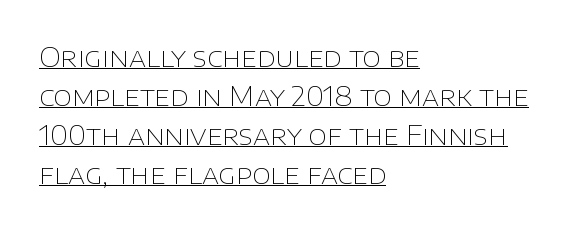
{"italic": "no", "bold": "no", "underline": "yes", "align": "left", "line_spacing": "normal", "line_spacing_ratio": 1.44, "letter_spacing": "normal", "letter_spacing_em": 0.0, "glyph_px": 27}
